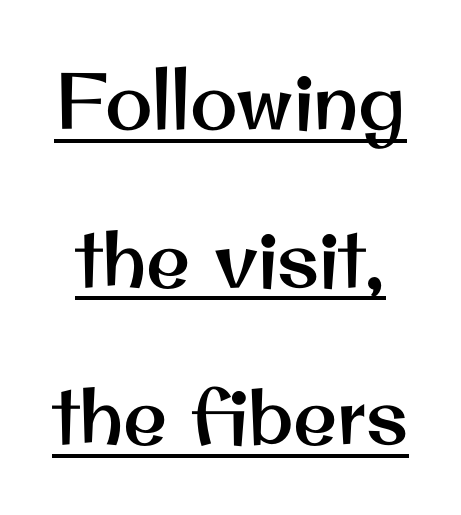
The image shows 80 px sans-serif type, upright; set loose line spacing (1.97x), normal letter spacing, underlined; medium stroke contrast and a small x-height.
